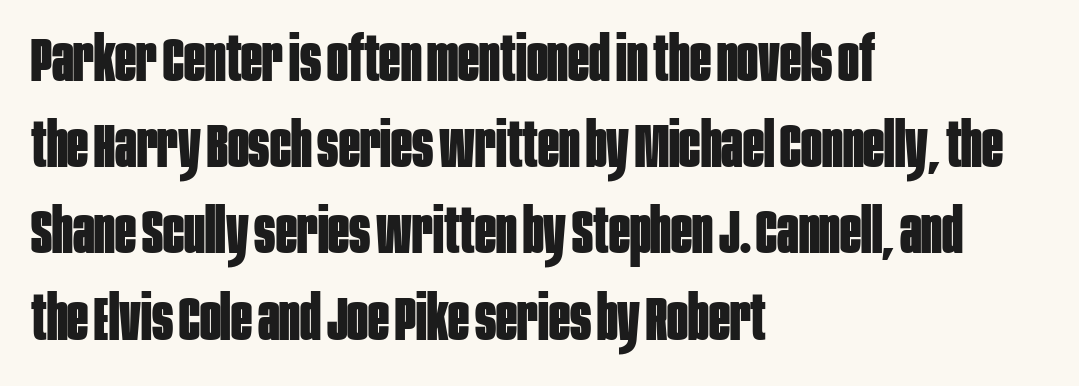
Descenders hang freely into open space. Compared with typical body copy, the letter spacing here is the same. This sample is left-justified, so line endings fall wherever the words run out. If you measured baseline to baseline, you'd find a middling distance.
